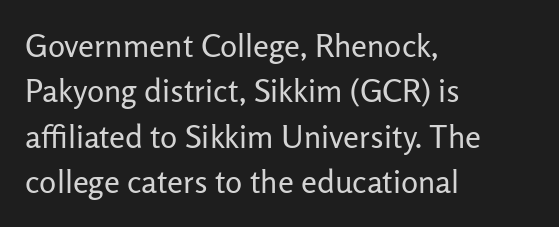
Q: Is the text bold? A: No.
Q: Is the text italic (slanted)? A: No, it is upright.
Q: Is the typeface a serif or a sans-serif typeface? A: Sans-serif.
Q: Is the text underlined? A: No.
Q: How is the paragraph aligned? A: Left-aligned.
Q: Is the spacing between letters normal or unusually wide? A: Normal.
Q: Is the spacing between lines tight, normal or loose? A: Normal.
Q: Width (condensed, normal, or wide)? A: Normal.
Q: Stroke contrast? A: Low.
Q: x-height? A: Medium.
Q: Monospaced? A: No.
